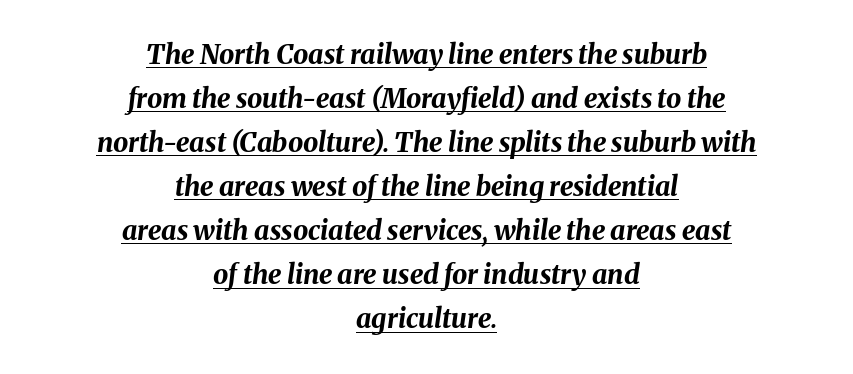
The image shows 27 px bold type, italic (leaning right); set centered, normal line spacing (1.63x), normal letter spacing, underlined.
